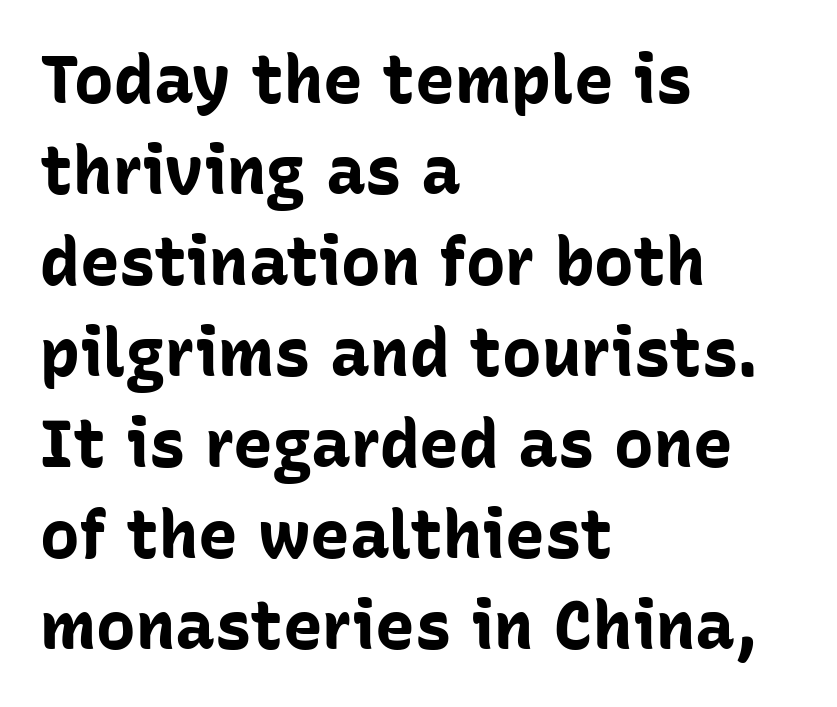
{"serif": "no", "italic": "no", "bold": "yes", "weight": "bold", "width": "normal", "stroke_contrast": "low", "x_height": "medium", "monospaced": "no", "underline": "no", "align": "left", "line_spacing": "normal", "line_spacing_ratio": 1.38, "letter_spacing": "normal", "letter_spacing_em": 0.0, "glyph_px": 66}
